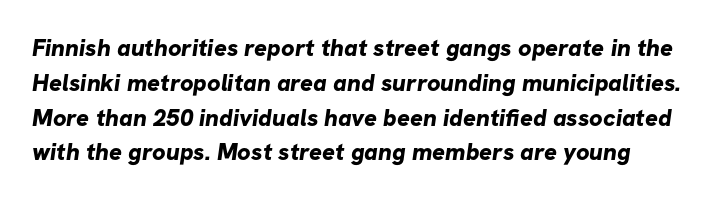
The image shows 24 px bold type; set normal line spacing (1.45x), normal letter spacing, not underlined.
